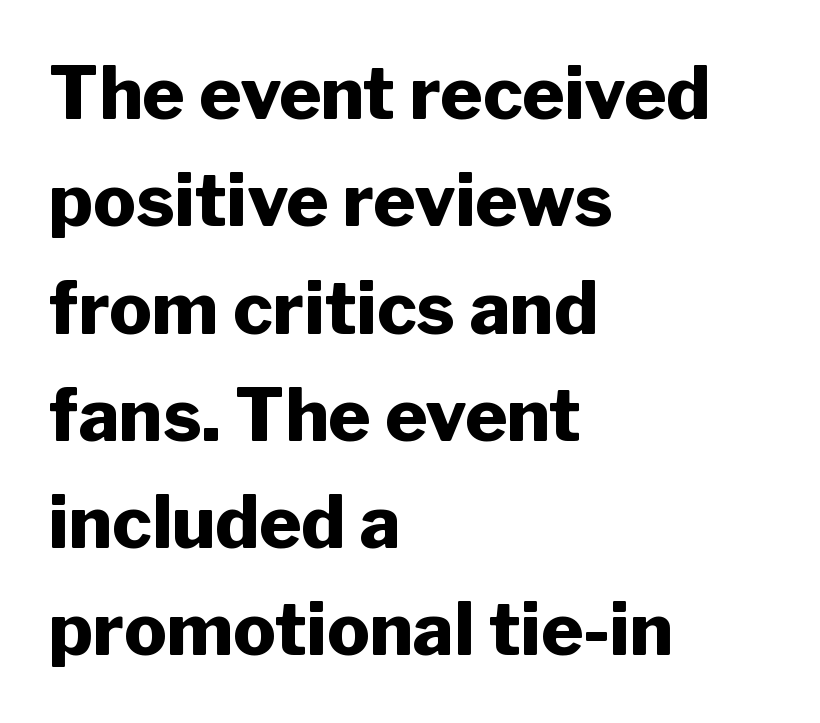
Notice how descenders clear the ascenders below comfortably — that's standard leading. This sample uses a sans-serif face. The space beneath each line is pristine and unruled. Honestly, the letter spacing is just normal — you wouldn't notice it. A typesetter would call this proportional, since set widths differ per character.
